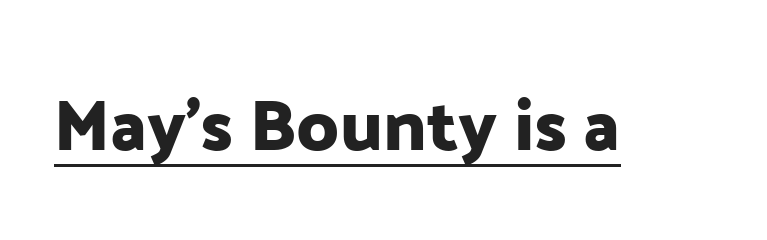
A continuous stroke trails under the words, as in a hyperlink. Vertical strokes here are truly vertical. Caption: standard tracking, unaltered. Examine the stroke ends and you'll find no serifs. The passage shown is typed in a proportional face where columns would drift.
